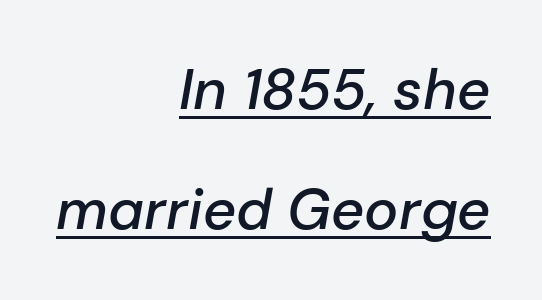
The image shows 57 px semibold type, italic (leaning right); set right-aligned, loose line spacing (2.11x), normal letter spacing, underlined; low stroke contrast and a medium x-height.
